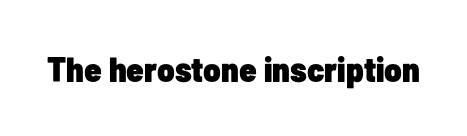
The image shows 35 px heavy, condensed sans-serif type, upright; set normal letter spacing, not underlined; low stroke contrast and a medium x-height.
